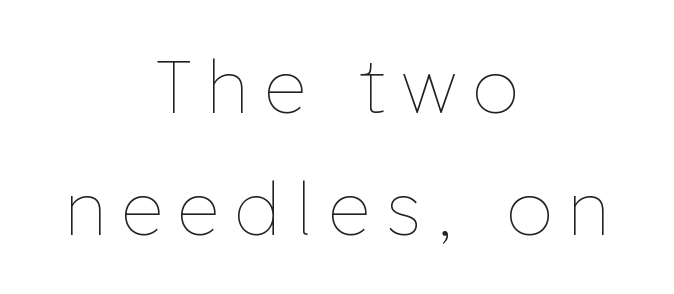
The image shows 73 px thin type, upright; set centered, normal line spacing (1.67x), unusually wide letter spacing (+0.23 em), not underlined; low stroke contrast and a medium x-height.
